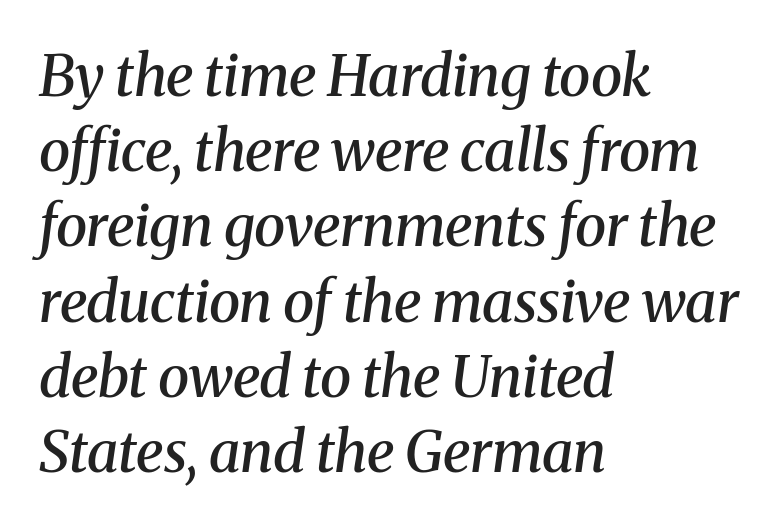
Casual observation: everything's shoved over to the left. Each letter keeps its own natural width here, so spacing adapts to shape. The glyphs in this specimen are seriffed. Emphasis by weight is partial: semibold. A typesetter would mark this as italic. Spacing between characters is what you'd get straight out of the box.
